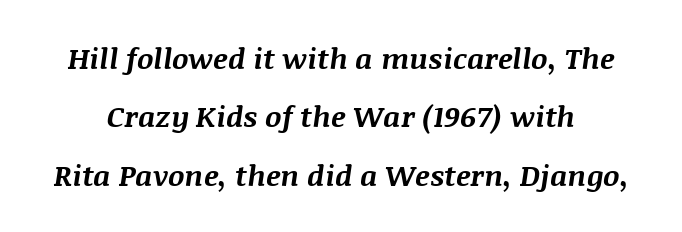
Q: Is the text bold? A: Yes.
Q: Is the text italic (slanted)? A: Yes, it leans right by about 8 degrees.
Q: Is the text underlined? A: No.
Q: Is the spacing between letters normal or unusually wide? A: Normal.
Q: Is the spacing between lines tight, normal or loose? A: Loose.
Q: Width (condensed, normal, or wide)? A: Normal.
Q: Stroke contrast? A: Medium.
Q: x-height? A: Large.
Q: Monospaced? A: No.
